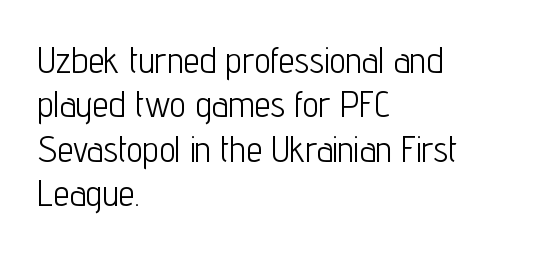
The image shows 36 px light, condensed sans-serif type, upright; set left-aligned, line spacing 1.23x, normal letter spacing, not underlined; low stroke contrast and a medium x-height.
